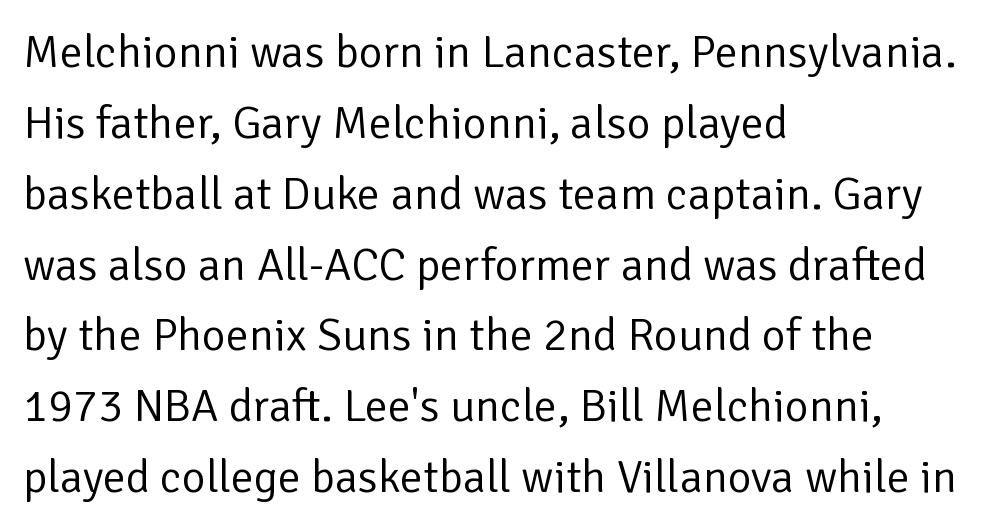
Which margin do the lines hug? The left one — the right edge is uneven. Look at the bottom of the vertical strokes: they stop flat, with no serifs. The baseline area is clear. The vertical gap from one line to the next is medium. Tracking here is standard; glyphs follow each other at the usual distance. Italic? Not at all — the glyphs are vertical.
